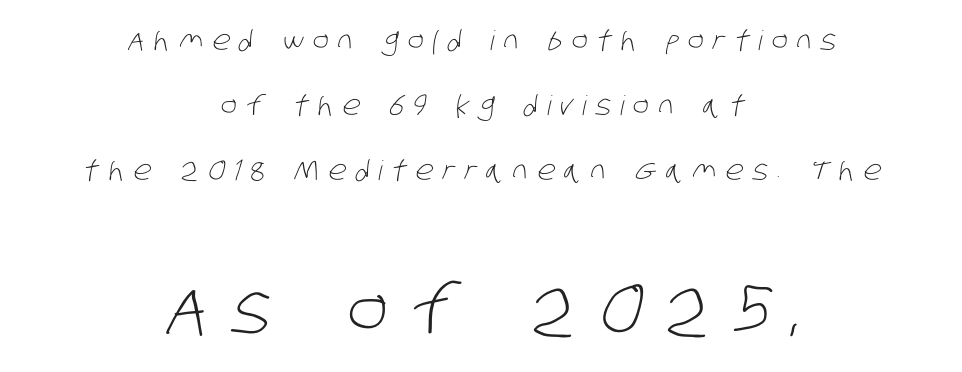
The image shows 68 px light, condensed sans-serif type; set centered, loose line spacing (2.4x), unusually wide letter spacing (+0.34 em), not underlined; the second (bottom) block is 2.52x larger; low stroke contrast and a large x-height.
